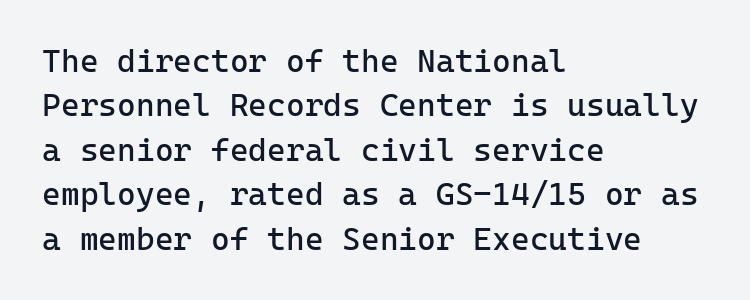
Look at the tracking — it's just the regular setting, nothing added. Heft: none added — not bold. These lines were composed using upright roman letters. Serif or sans? Sans — the stroke terminals are bare.
